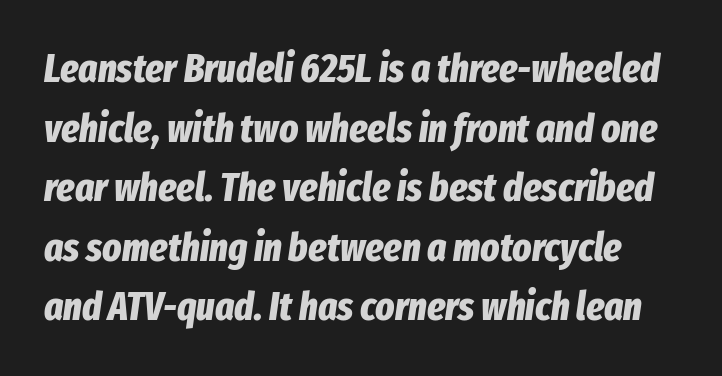
Q: Is the text bold? A: Yes.
Q: Is the text italic (slanted)? A: Yes, it leans right by about 8 degrees.
Q: Is the text underlined? A: No.
Q: Is the spacing between letters normal or unusually wide? A: Normal.
Q: Is the spacing between lines tight, normal or loose? A: Normal.
Q: Width (condensed, normal, or wide)? A: Condensed.
Q: Stroke contrast? A: Low.
Q: x-height? A: Medium.
Q: Monospaced? A: No.
